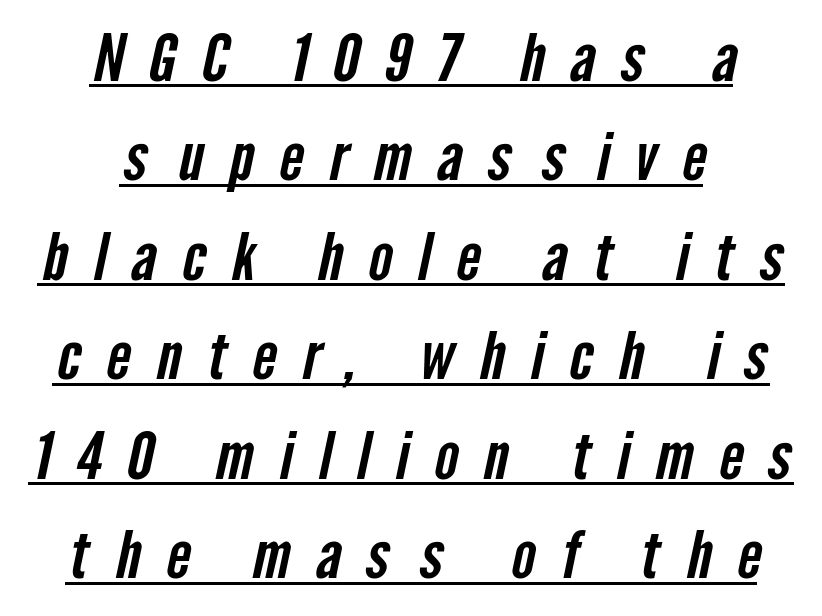
Q: Is the typeface a serif or a sans-serif typeface? A: Sans-serif.
Q: Is the text underlined? A: Yes.
Q: How is the paragraph aligned? A: Centered.
Q: Is the spacing between letters normal or unusually wide? A: Unusually wide.
Q: Is the spacing between lines tight, normal or loose? A: Normal.
Q: Width (condensed, normal, or wide)? A: Condensed.
Q: Stroke contrast? A: Low.
Q: x-height? A: Medium.
Q: Monospaced? A: No.
